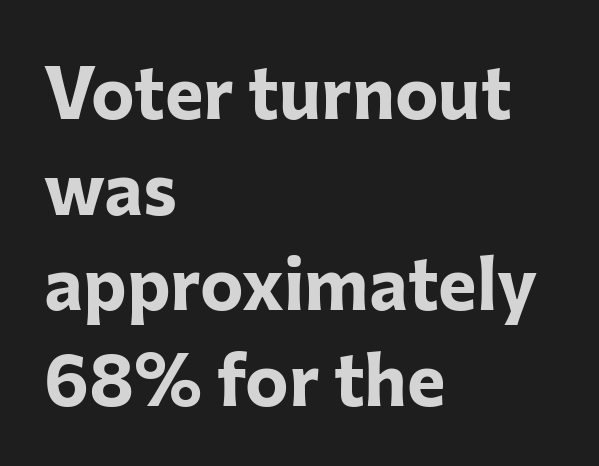
{"serif": "no", "italic": "no", "bold": "yes", "weight": "bold", "width": "normal", "stroke_contrast": "low", "x_height": "medium", "monospaced": "no", "underline": "no", "align": "left", "line_spacing": "normal", "line_spacing_ratio": 1.31, "letter_spacing": "normal", "letter_spacing_em": 0.0, "glyph_px": 73}
